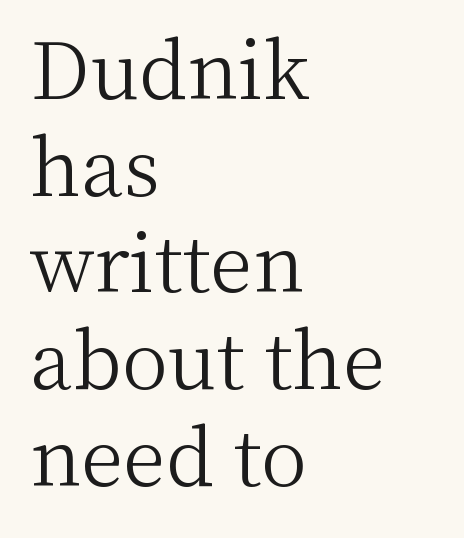
Descender tails drop into unmarked territory. A classic flush-left, rag-right setting is used for this passage. Every character sits straight up, as roman type does. The strokes are not fattened; the text isn't bold. Typographically, this falls in the serif category. Nobody touched the tracking dial on this one.
